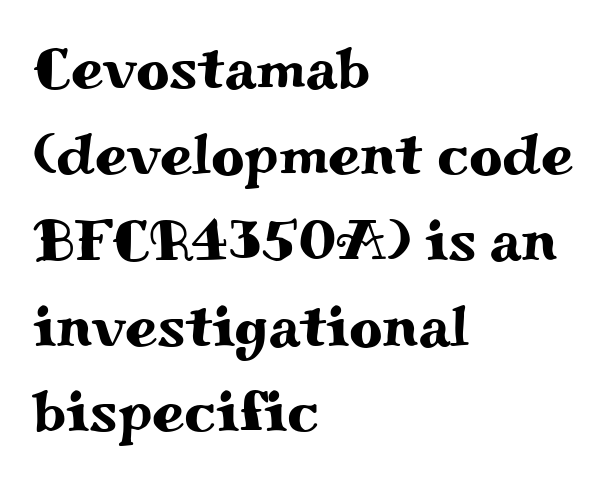
Q: Is the text italic (slanted)? A: No, it is upright.
Q: Is the typeface a serif or a sans-serif typeface? A: Serif.
Q: Is the text underlined? A: No.
Q: How is the paragraph aligned? A: Left-aligned.
Q: Is the spacing between letters normal or unusually wide? A: Normal.
Q: Is the spacing between lines tight, normal or loose? A: Normal.
Q: Width (condensed, normal, or wide)? A: Wide.
Q: Stroke contrast? A: Medium.
Q: x-height? A: Small.
Q: Monospaced? A: No.
